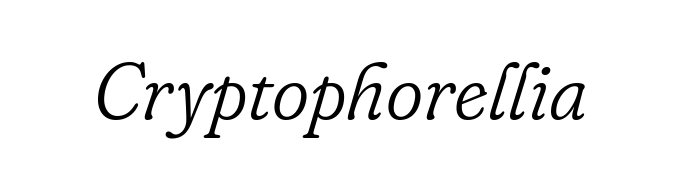
{"serif": "yes", "italic": "yes", "lean": "right", "slant_degrees": 16, "bold": "no", "weight": "light", "width": "normal", "stroke_contrast": "low", "x_height": "small", "monospaced": "no", "underline": "no", "letter_spacing": "normal", "letter_spacing_em": 0.0, "glyph_px": 80}
